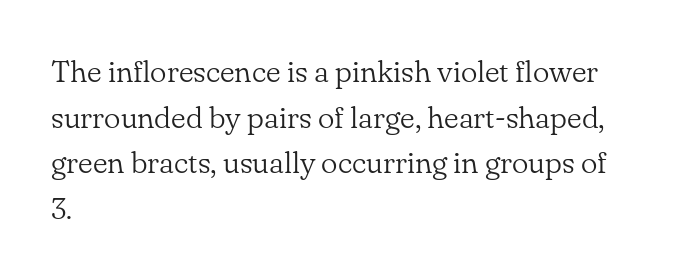
{"serif": "yes", "italic": "no", "bold": "no", "weight": "light", "width": "normal", "stroke_contrast": "low", "x_height": "small", "monospaced": "no", "underline": "no", "align": "left", "line_spacing": "normal", "line_spacing_ratio": 1.47, "letter_spacing": "normal", "letter_spacing_em": 0.0, "glyph_px": 31}
